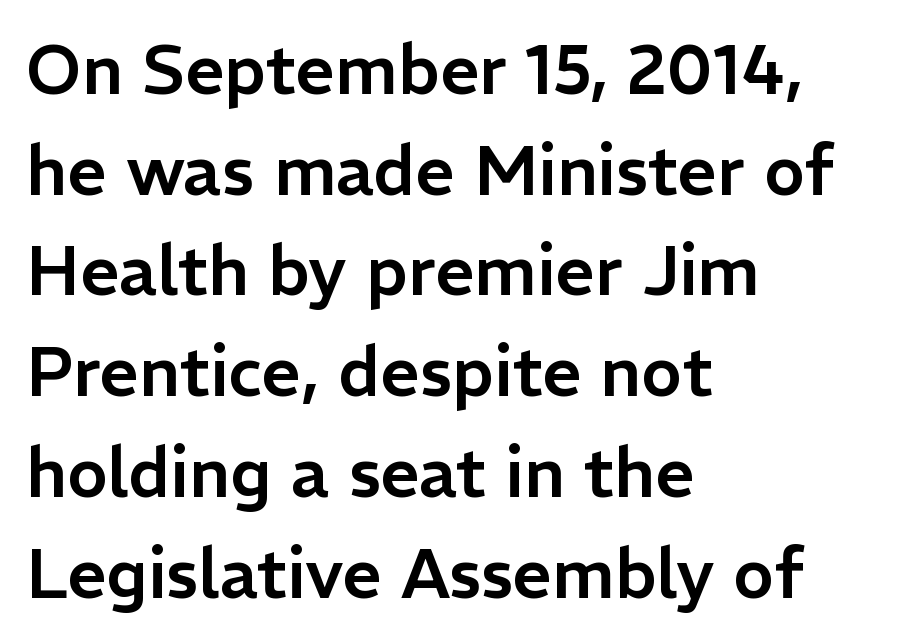
{"serif": "no", "italic": "no", "width": "normal", "stroke_contrast": "low", "x_height": "medium", "monospaced": "no", "underline": "no", "align": "left", "line_spacing": "normal", "line_spacing_ratio": 1.46, "letter_spacing": "normal", "letter_spacing_em": 0.0, "glyph_px": 69}
